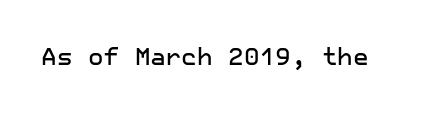
{"italic": "no", "underline": "no", "letter_spacing": "normal", "letter_spacing_em": 0.0, "glyph_px": 24}
